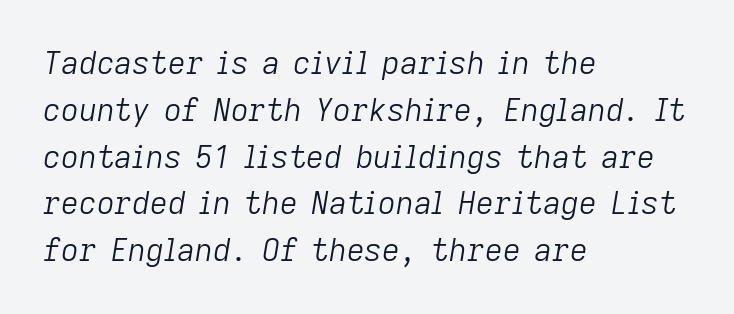
{"italic": "yes", "lean": "right", "slant_degrees": 9, "bold": "no", "weight": "light", "width": "normal", "stroke_contrast": "low", "x_height": "medium", "monospaced": "no", "underline": "no", "align": "left", "line_spacing": "normal", "line_spacing_ratio": 1.51, "letter_spacing": "normal", "letter_spacing_em": 0.0, "glyph_px": 31}
